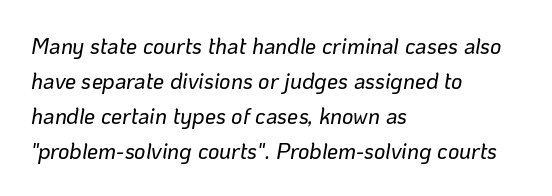
The image shows 22 px text type, italic (leaning right); set left-aligned, normal line spacing (1.59x), normal letter spacing, not underlined.
